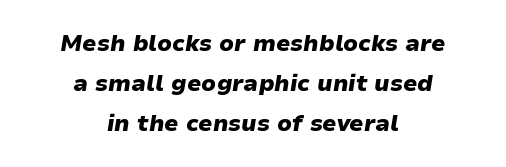
Q: Is the text bold? A: Yes.
Q: Is the text italic (slanted)? A: Yes, it leans right by about 9 degrees.
Q: Is the text underlined? A: No.
Q: How is the paragraph aligned? A: Centered.
Q: Is the spacing between letters normal or unusually wide? A: Normal.
